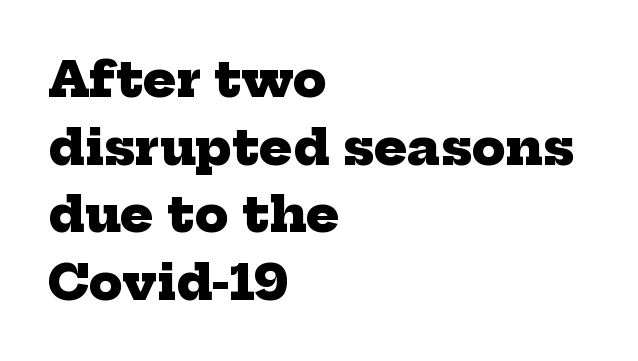
What kind of face is this? One with serifs. This rendering features lettering with no underline. Tracking here is standard; glyphs follow each other at the usual distance. The lines in this sample share a left origin and differ only in where they stop. The passage shown stacks its lines at a standard gap. These lines carry a lot of weight — the face is fully bold.
